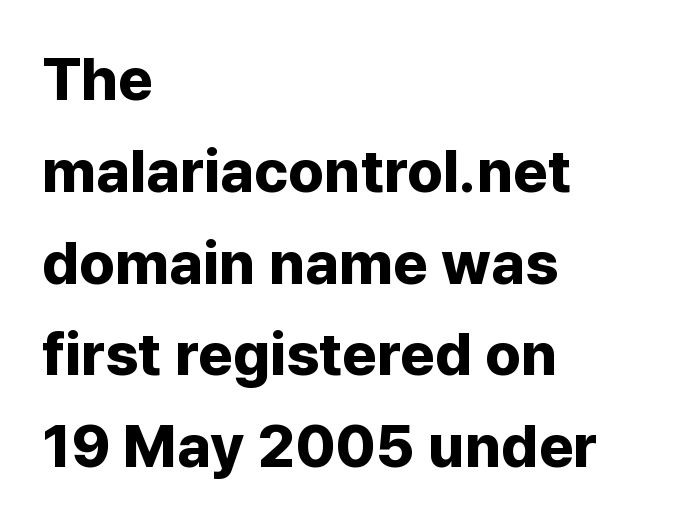
The image shows 60 px bold sans-serif type, upright; set left-aligned, normal line spacing (1.53x), normal letter spacing, not underlined; low stroke contrast and a medium x-height.
